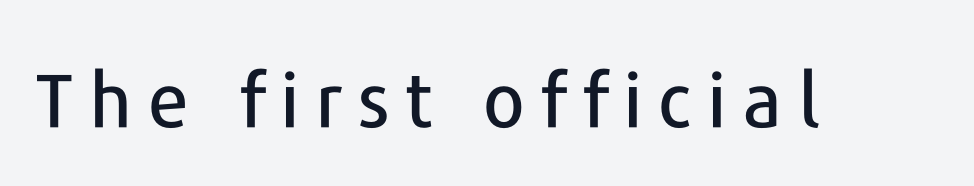
{"serif": "no", "italic": "no", "width": "normal", "stroke_contrast": "low", "x_height": "medium", "monospaced": "no", "underline": "no", "letter_spacing": "wide", "letter_spacing_em": 0.21, "glyph_px": 75}
